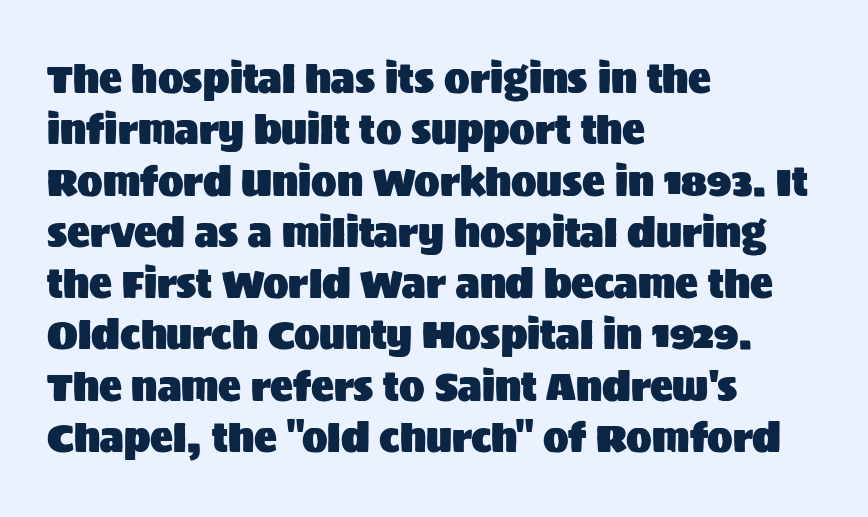
{"serif": "no", "italic": "no", "width": "normal", "stroke_contrast": "medium", "x_height": "large", "monospaced": "no", "underline": "no", "align": "left", "line_spacing": "normal", "line_spacing_ratio": 1.35, "letter_spacing": "normal", "letter_spacing_em": 0.0, "glyph_px": 38}
